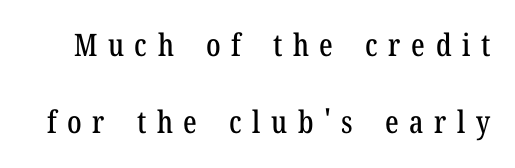
Q: Is the text italic (slanted)? A: No, it is upright.
Q: Is the typeface a serif or a sans-serif typeface? A: Serif.
Q: Is the text underlined? A: No.
Q: Is the spacing between letters normal or unusually wide? A: Unusually wide.
Q: Is the spacing between lines tight, normal or loose? A: Loose.
Q: Width (condensed, normal, or wide)? A: Condensed.
Q: Stroke contrast? A: Low.
Q: x-height? A: Medium.
Q: Monospaced? A: No.
